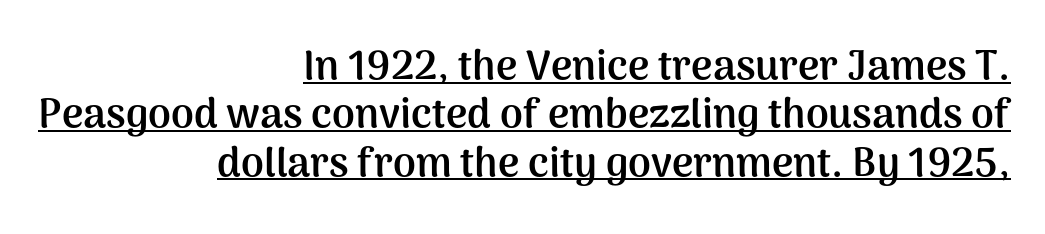
The typography opts for an upright posture over an oblique one. This sample has the flowing, uneven cadence of proportional lettering. Layout note: lines flush right. What kind of face is this? One without serifs — a sans.
